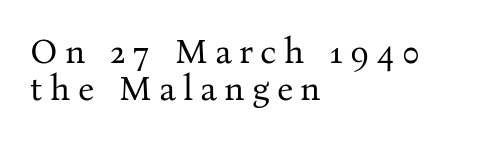
The space directly below the letters is spotless. Line spacing here is tight. Do the characters align in a grid? No, the font is proportional. Here the glyphs are tracked loosely, breaking word shapes into spaced letters. Every character sits straight up, as roman type does. Is the type heavy? It reads as light-to-regular instead.
